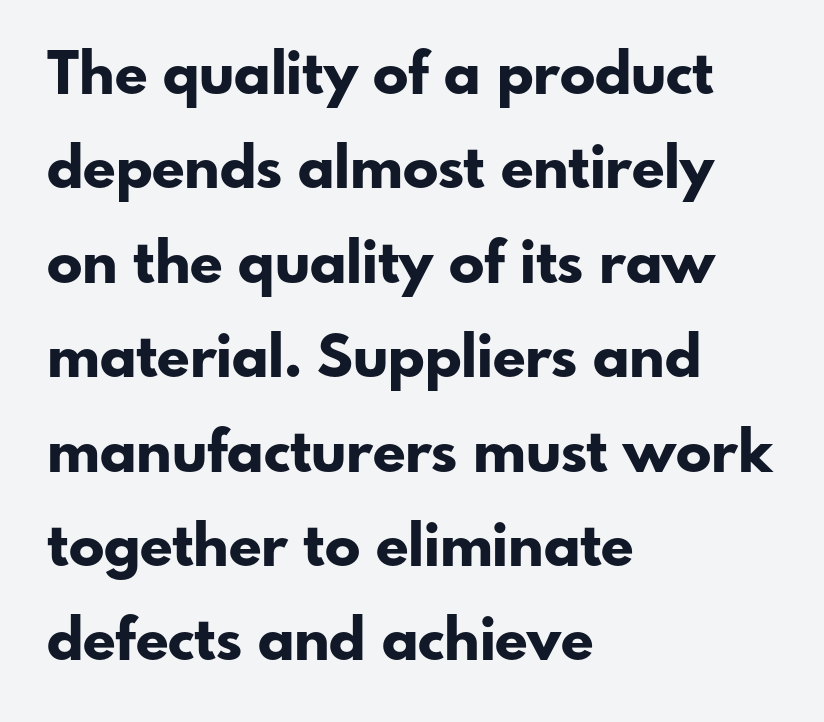
The image shows 59 px bold sans-serif type, upright; set left-aligned, normal line spacing (1.6x), normal letter spacing, not underlined; low stroke contrast and a small x-height.
